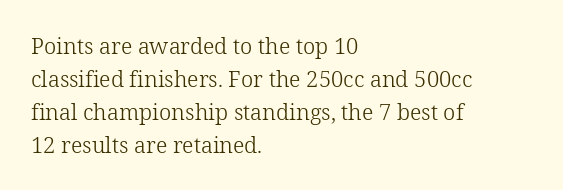
The image shows 22 px text type, upright; set left-aligned, normal line spacing (1.5x), normal letter spacing, not underlined.
